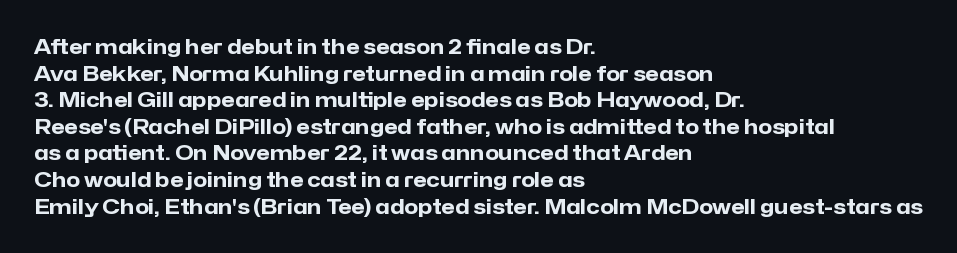
The typography opts for an upright posture over an oblique one. A classic flush-left, rag-right setting is used for this passage. Words appear dense and cohesive because spacing is normal. A full-strength bold gives these letters their thick strokes. Rule under the text: the space is simply empty.
